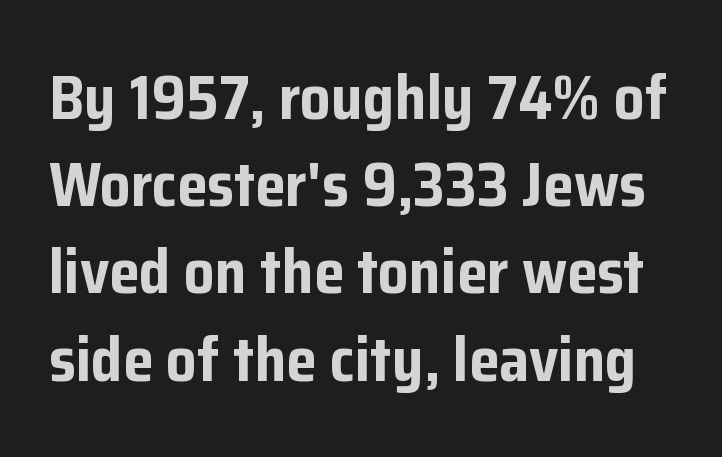
The image shows 61 px bold sans-serif type, upright; set normal line spacing (1.43x), normal letter spacing, not underlined; low stroke contrast and a medium x-height.
